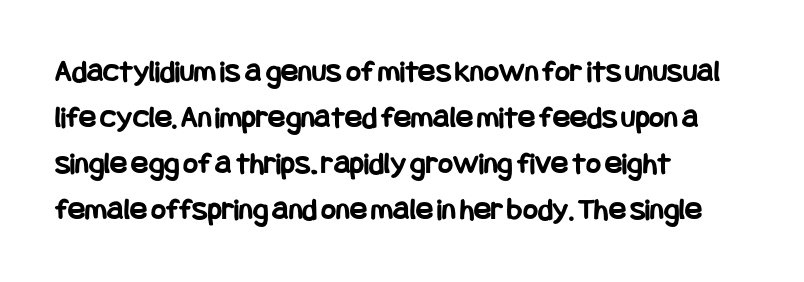
{"serif": "no", "italic": "no", "bold": "yes", "weight": "bold", "width": "condensed", "stroke_contrast": "low", "x_height": "large", "underline": "no", "align": "left", "line_spacing": "normal", "line_spacing_ratio": 1.44, "letter_spacing": "normal", "letter_spacing_em": 0.0, "glyph_px": 32}
